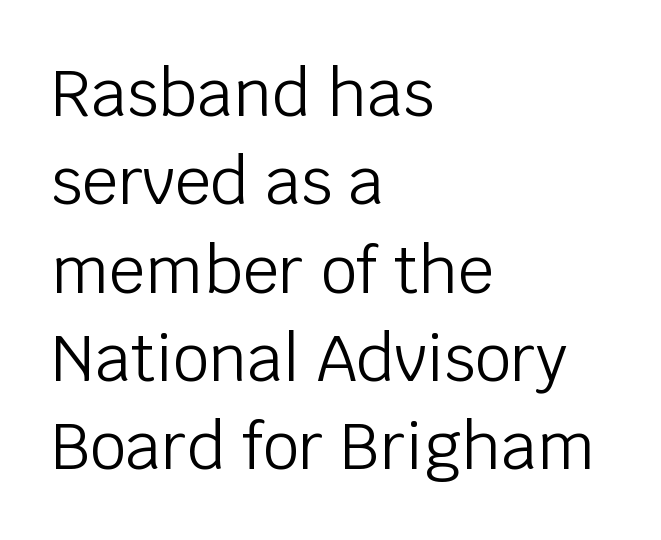
On a weight scale, this lands at 450 or below. Students, observe: this is what conventionally led text looks like. Visually the block forms a straight wall on the left and a jagged coastline on the right. A typesetter would call this zero additional tracking. Clear beneath every line of the passage.
